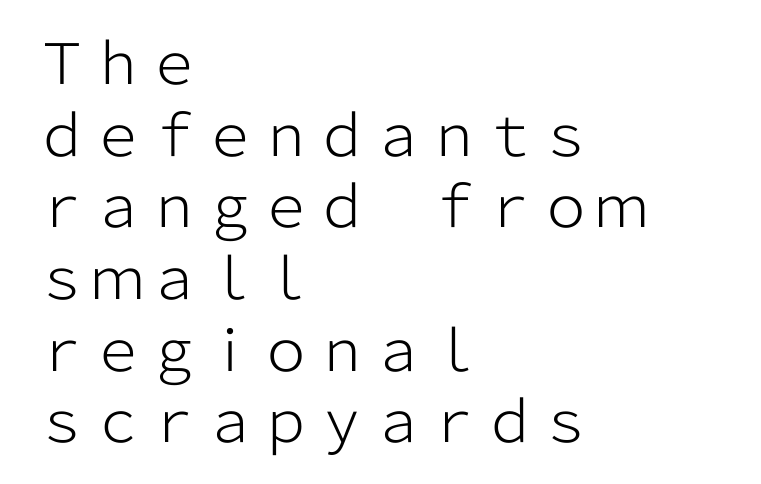
The image shows 56 px light sans-serif type, upright; set left-aligned, normal line spacing (1.28x), normal letter spacing, not underlined; low stroke contrast and a medium x-height.
